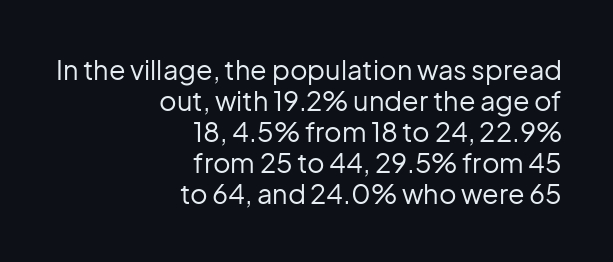
The image shows 27 px text type, upright; set right-aligned, tight line spacing (1.15x), normal letter spacing, not underlined.
